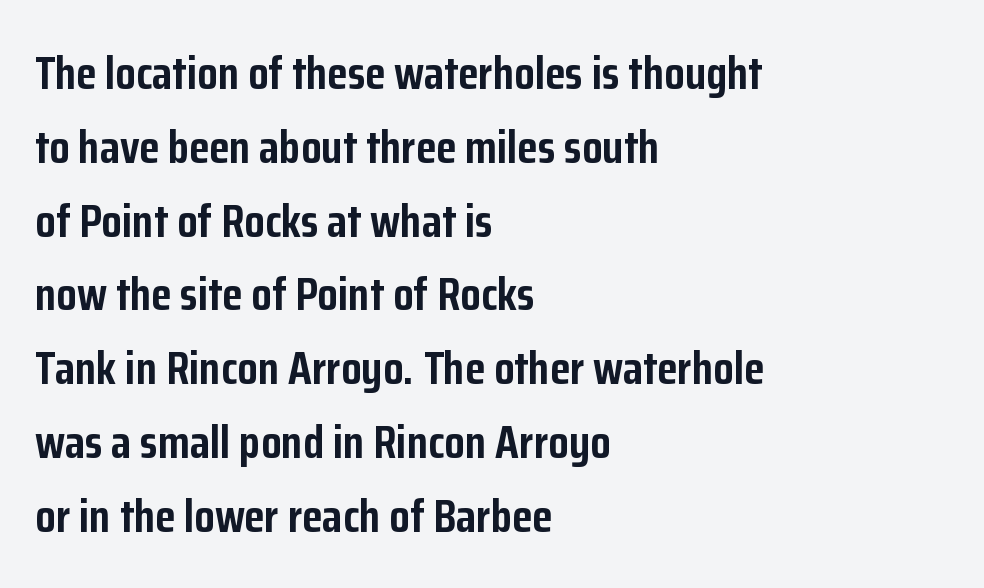
Layout note: lines flush left. The typography opts for an upright posture over an oblique one. The space beneath each line is pristine and unruled. Regarding serifs, this sample does without them.
